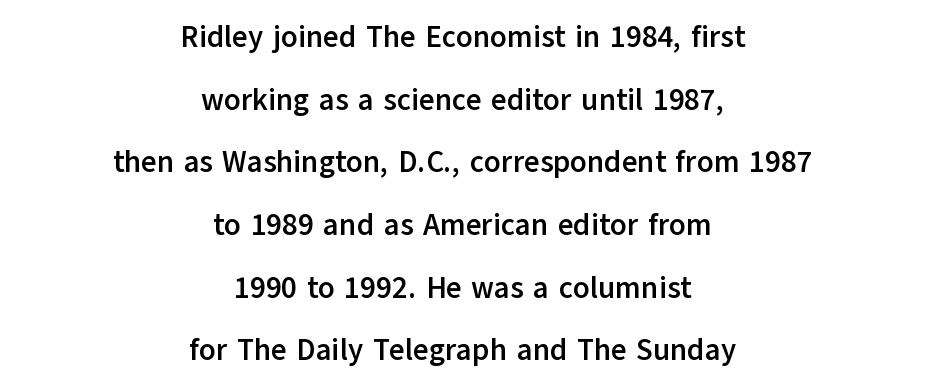
{"serif": "no", "italic": "no", "bold": "yes", "weight": "semibold", "width": "normal", "stroke_contrast": "low", "x_height": "medium", "monospaced": "no", "underline": "no", "align": "center", "line_spacing": "loose", "line_spacing_ratio": 2.09, "letter_spacing": "normal", "letter_spacing_em": 0.0, "glyph_px": 30}
